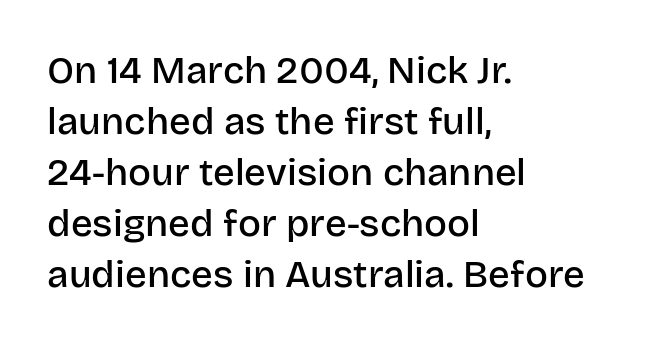
The passage shown stacks its lines at a standard gap. I'd describe the lettering as semibold — firm but not a full bold. Serif or sans? Sans — the stroke terminals are bare. Line beginnings align vertically; line endings do not. Do the letters lean? They stand straight. Has an underline been added? It has not.
